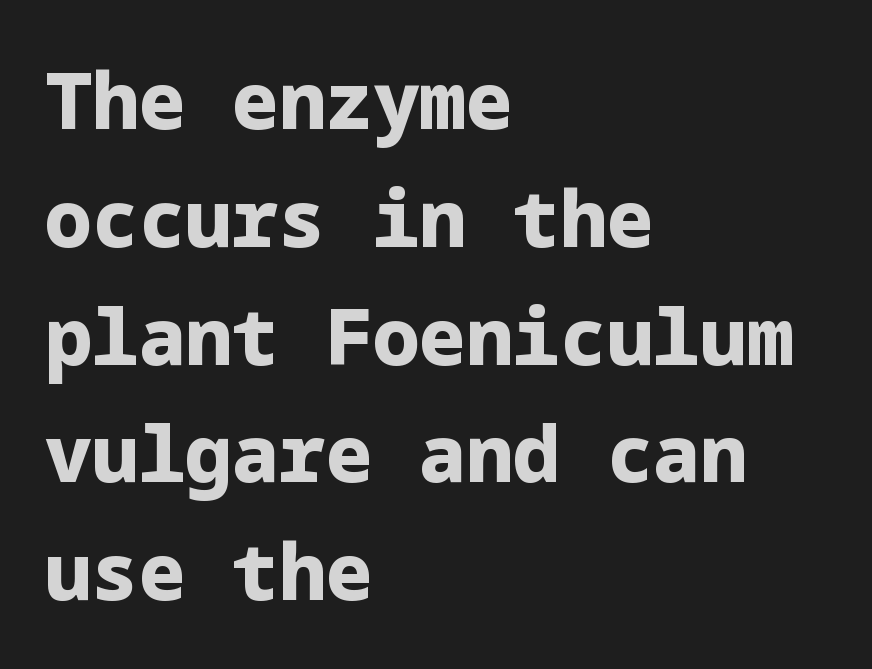
{"serif": "no", "italic": "no", "bold": "yes", "weight": "heavy", "width": "normal", "stroke_contrast": "low", "x_height": "medium", "underline": "no", "align": "left", "line_spacing": "normal", "line_spacing_ratio": 1.51, "letter_spacing": "normal", "letter_spacing_em": 0.0, "glyph_px": 78}
